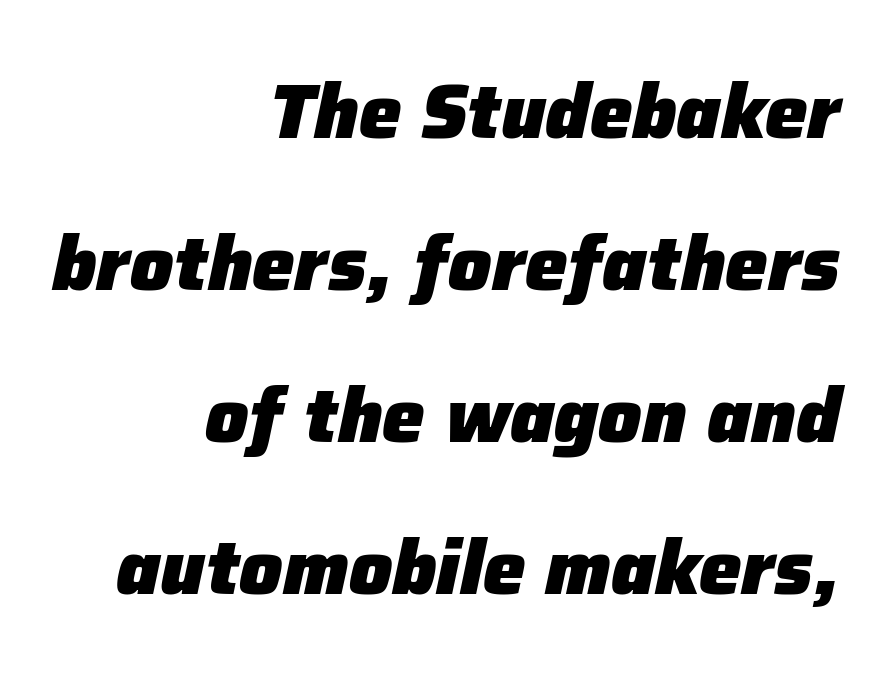
The image shows 76 px heavy type, italic (leaning right); set right-aligned, loose line spacing (2.0x), normal letter spacing, not underlined; low stroke contrast and a medium x-height.
